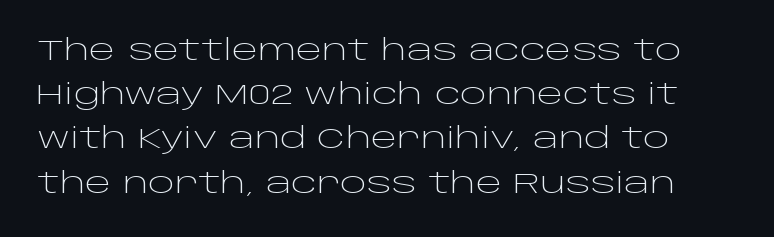
The passage shown has conventional tracking throughout. Varying glyph widths throughout — classic text-font behaviour. Observe the absence of serifs on each vertical stroke in this sample. Is this a heavy cut? Hardly; it is regular or lighter.
